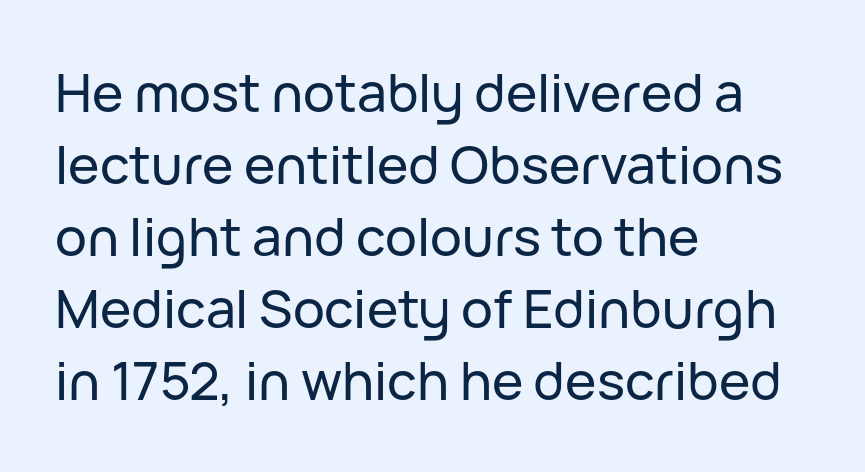
Q: Is the text italic (slanted)? A: No, it is upright.
Q: Is the typeface a serif or a sans-serif typeface? A: Sans-serif.
Q: Is the text underlined? A: No.
Q: How is the paragraph aligned? A: Left-aligned.
Q: Is the spacing between letters normal or unusually wide? A: Normal.
Q: Is the spacing between lines tight, normal or loose? A: Normal.
Q: Width (condensed, normal, or wide)? A: Normal.
Q: Stroke contrast? A: Low.
Q: x-height? A: Medium.
Q: Monospaced? A: No.
